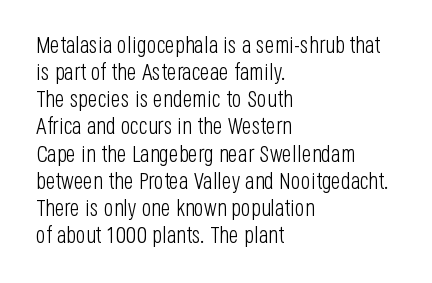
Rule under the text: the space is simply empty. Does extra space separate the letters? No, they use regular spacing. Line beginnings align vertically; line endings do not. Vertical stems look standard width or narrower in stroke. The letters stand straight up with perfectly vertical stems.
